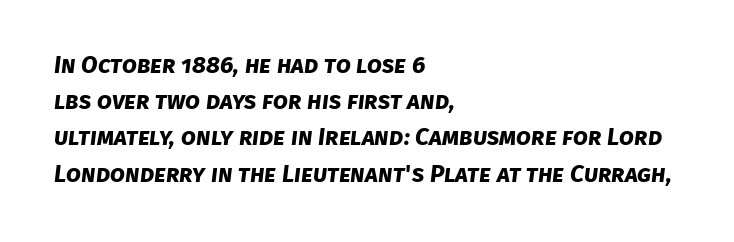
In terms of weight, the rendering is a true, heavy bold. Horizontal alignment here is leftward, the default for most running prose. Baseline-to-baseline distance is the conventional proportion of letter height. These lines keep a tight, regular rhythm from letter to letter. Quick note: underline off.
